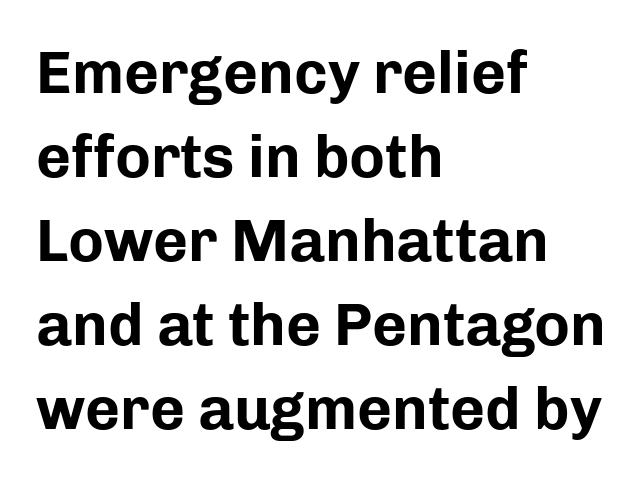
Think of a printed novel: that variable character pitch is what you see here. Horizontally, the lines are justified to the leading edge only. To sum up the face: it is a sans, with no serifs. The area under the type is left untouched.
